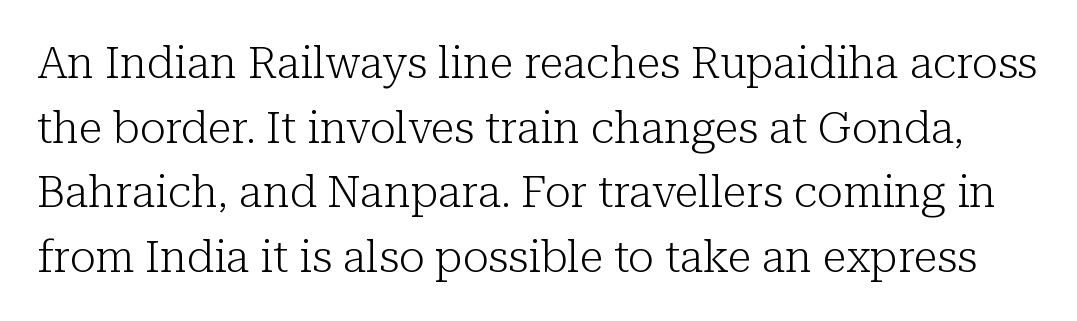
Does extra space separate the letters? No, they use regular spacing. Is this a heavy cut? Hardly; it is regular or lighter. Examine the stroke ends and you'll spot serifs. The letters advance in unequal steps, a hallmark of proportional type.
